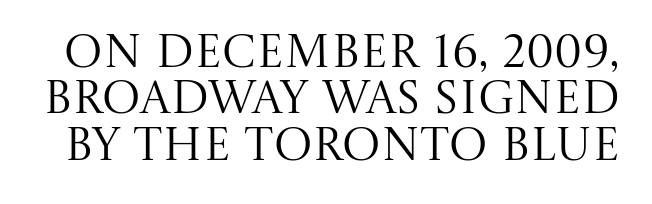
The image shows 46 px regular-weight serif type, upright; set tight line spacing (1.01x), normal letter spacing, not underlined; medium stroke contrast and a large x-height.
